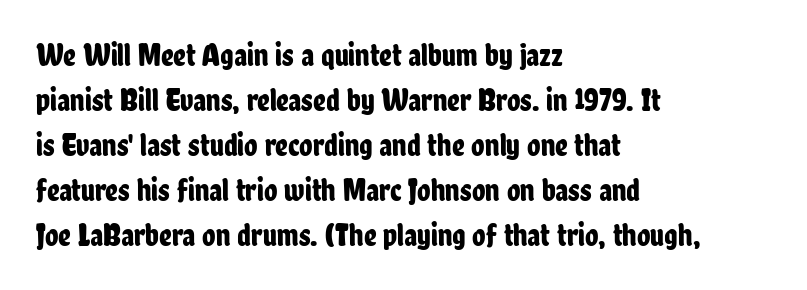
The image shows 31 px condensed sans-serif type, upright; set left-aligned, normal line spacing (1.45x), normal letter spacing, not underlined; low stroke contrast and a medium x-height.
